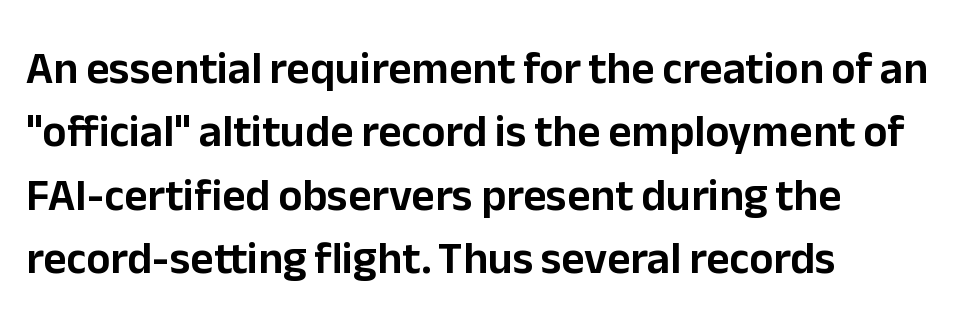
{"serif": "no", "italic": "no", "width": "normal", "stroke_contrast": "low", "x_height": "medium", "monospaced": "no", "underline": "no", "align": "left", "line_spacing": "normal", "line_spacing_ratio": 1.41, "letter_spacing": "normal", "letter_spacing_em": 0.0, "glyph_px": 45}
